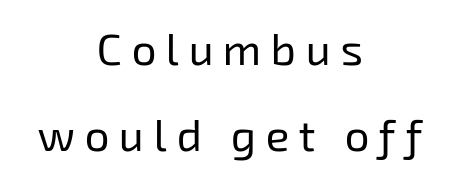
{"serif": "no", "bold": "no", "weight": "regular", "width": "normal", "stroke_contrast": "low", "x_height": "medium", "monospaced": "no", "underline": "no", "align": "center", "line_spacing": "loose", "line_spacing_ratio": 1.96, "letter_spacing": "wide", "letter_spacing_em": 0.22, "glyph_px": 44}
